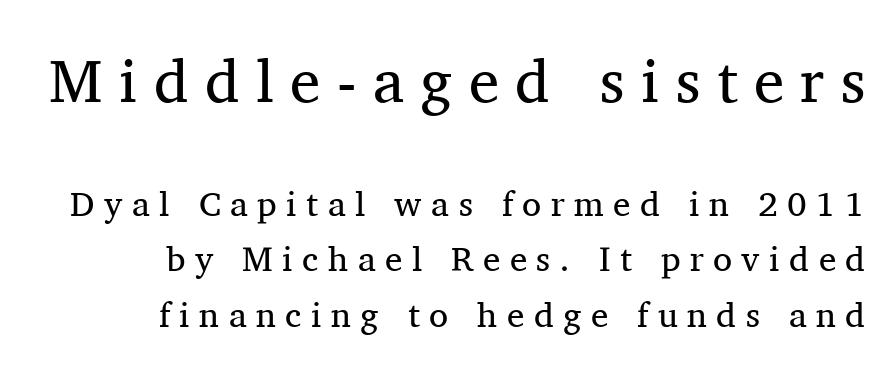
The rows are spaced the way most documents space them. Typesetter's note — upper block bumped up in size, lower block left smaller. Observe the wide spacing: letters keep a clear distance from each other. Is this a fixed-width face? No — the glyphs have proportional, varying widths.
